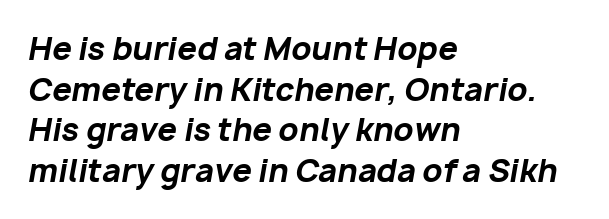
Q: Is the text bold? A: Yes.
Q: Is the text italic (slanted)? A: Yes, it leans right by about 10 degrees.
Q: Is the text underlined? A: No.
Q: How is the paragraph aligned? A: Left-aligned.
Q: Is the spacing between letters normal or unusually wide? A: Normal.
Q: Is the spacing between lines tight, normal or loose? A: Normal.
Q: Width (condensed, normal, or wide)? A: Normal.
Q: Stroke contrast? A: Low.
Q: x-height? A: Medium.
Q: Monospaced? A: No.
